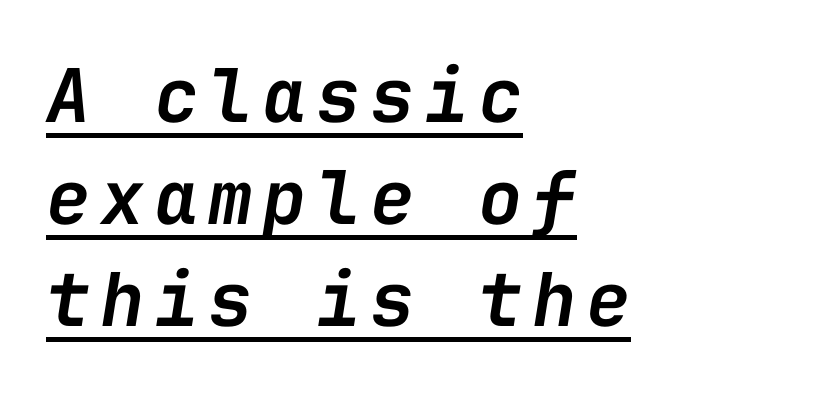
The axis of the letterforms is tilted away from vertical. You could count columns in this text — the font is strictly monospaced. Horizontal alignment here is leftward, the default for most running prose. These lines sit exactly where default settings would place them.
